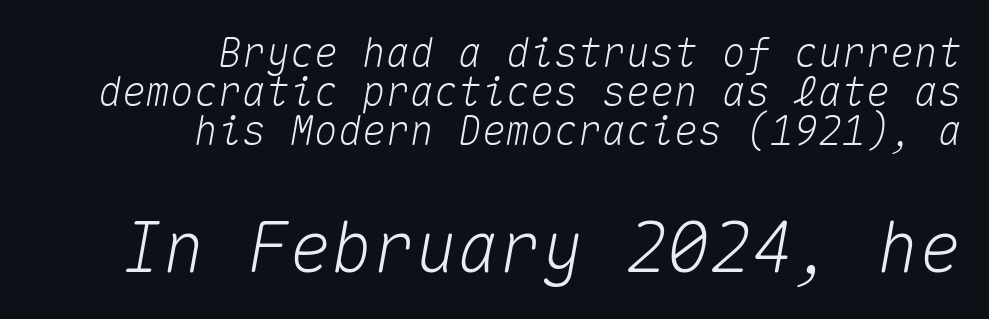
Is the type slanted? Yes — the strokes lean at a clear angle. The designer dialed line spacing down below the default. You could call the tracking neutral — neither tight nor loose. A typesetter would call this monospace, since all characters share one set width.
